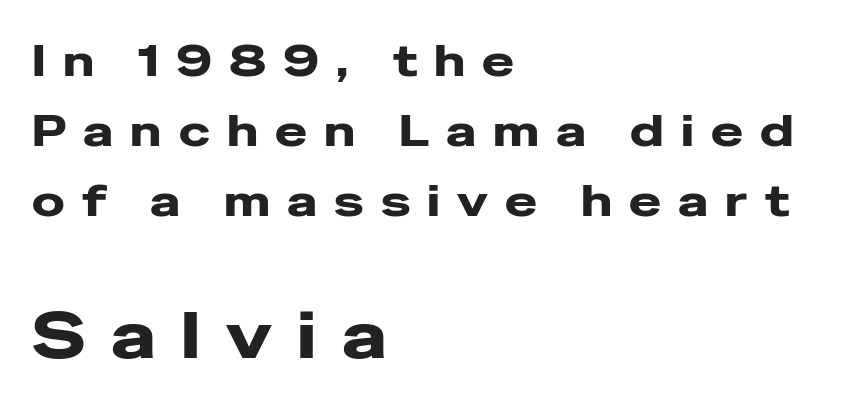
Letterform terminals end flat and unadorned throughout the passage. If you drew a ruler down the left edge, every line would touch it. The rendering uses a moderate line-height, typical for paragraphs. A bare baseline throughout the passage. This layout puts the modest block above and the oversized block below.
